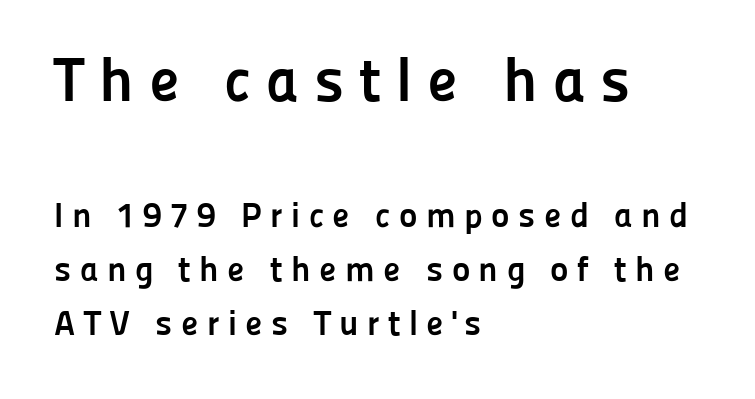
The image shows 62 px semibold sans-serif type, upright; set left-aligned, normal line spacing (1.55x), unusually wide letter spacing (+0.24 em), not underlined; the first (top) block is 1.77x larger; low stroke contrast and a medium x-height.
